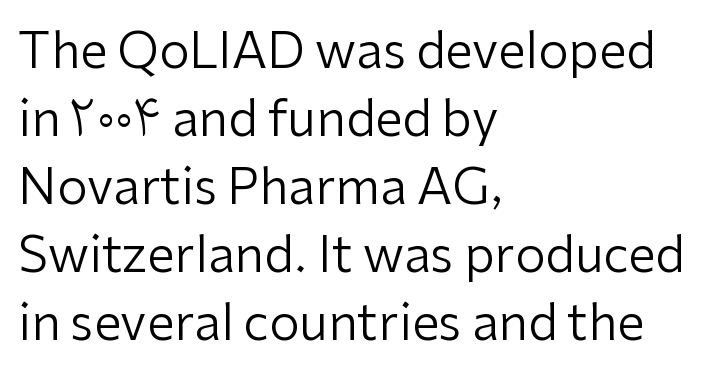
{"serif": "no", "italic": "no", "bold": "no", "weight": "regular", "width": "normal", "stroke_contrast": "low", "x_height": "medium", "monospaced": "no", "underline": "no", "align": "left", "line_spacing": "normal", "line_spacing_ratio": 1.39, "letter_spacing": "normal", "letter_spacing_em": 0.0, "glyph_px": 49}
